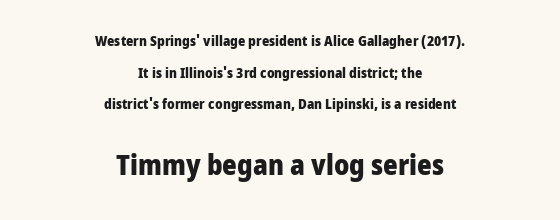
Horizontal alignment here is central, giving a formal, balanced look. Which of the two is more prominent by size? The second, at the bottom. Ascenders rise straight up at ninety degrees. Strokes here are thick enough to call this a true bold.
